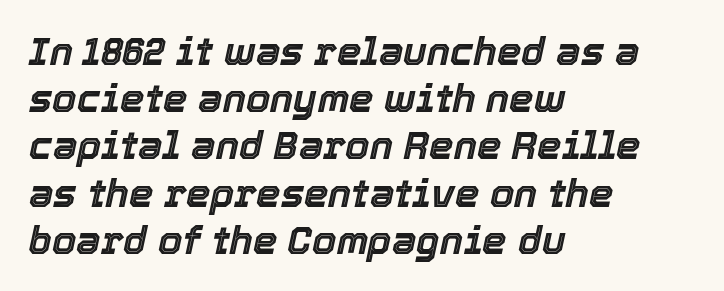
Q: Is the text italic (slanted)? A: Yes, it leans right by about 12 degrees.
Q: Is the text underlined? A: No.
Q: How is the paragraph aligned? A: Left-aligned.
Q: Is the spacing between letters normal or unusually wide? A: Normal.
Q: Width (condensed, normal, or wide)? A: Normal.
Q: x-height? A: Medium.
Q: Monospaced? A: No.
